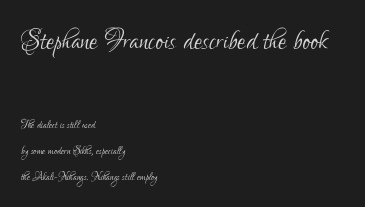
The image shows 36 px light, condensed sans-serif type; set left-aligned, line spacing 1.86x, normal letter spacing, not underlined; the first (top) block is 2.57x larger; low stroke contrast and a small x-height.
